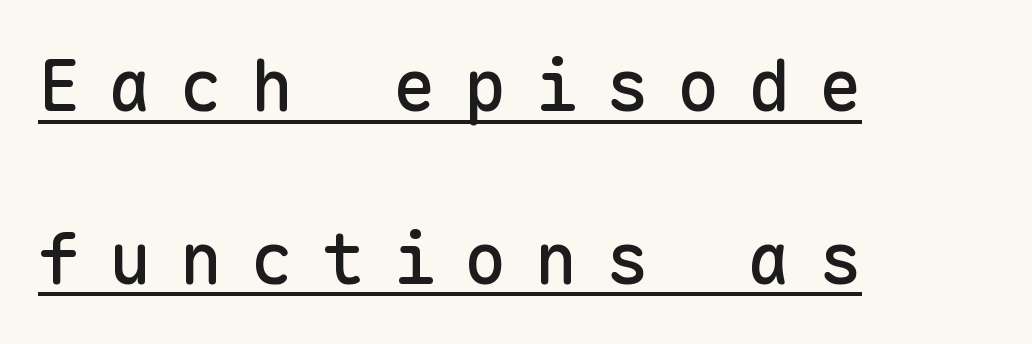
Q: Is the text italic (slanted)? A: No, it is upright.
Q: Is the typeface a serif or a sans-serif typeface? A: Sans-serif.
Q: Is the text underlined? A: Yes.
Q: How is the paragraph aligned? A: Left-aligned.
Q: Is the spacing between letters normal or unusually wide? A: Unusually wide.
Q: Is the spacing between lines tight, normal or loose? A: Loose.
Q: Width (condensed, normal, or wide)? A: Normal.
Q: Stroke contrast? A: Low.
Q: x-height? A: Medium.
Q: Monospaced? A: Yes.
